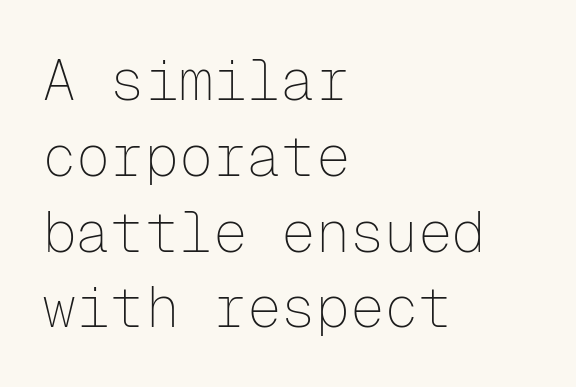
Q: Is the text bold? A: No.
Q: Is the text italic (slanted)? A: No, it is upright.
Q: Is the typeface a serif or a sans-serif typeface? A: Sans-serif.
Q: Is the text underlined? A: No.
Q: How is the paragraph aligned? A: Left-aligned.
Q: Is the spacing between letters normal or unusually wide? A: Normal.
Q: Is the spacing between lines tight, normal or loose? A: Normal.
Q: Width (condensed, normal, or wide)? A: Normal.
Q: Stroke contrast? A: Low.
Q: x-height? A: Medium.
Q: Monospaced? A: Yes.
